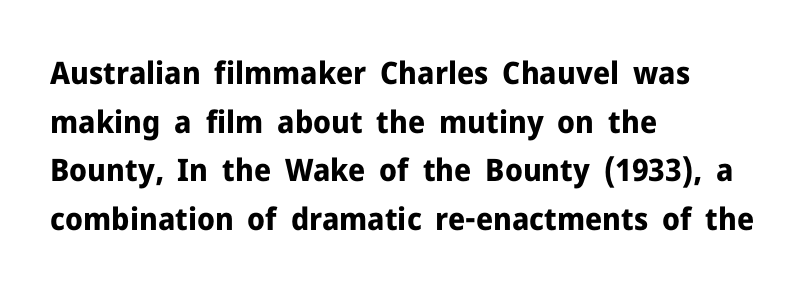
Decoration check: the copy has no underline. The face used here is proportionally spaced, like ordinary book or web type. The paragraph shown leans on its left margin. In terms of letterspacing, this is plain default setting. Leading matches the norm, producing a regular column. Unlike a traditional serif, this face leaves its strokes unadorned.
